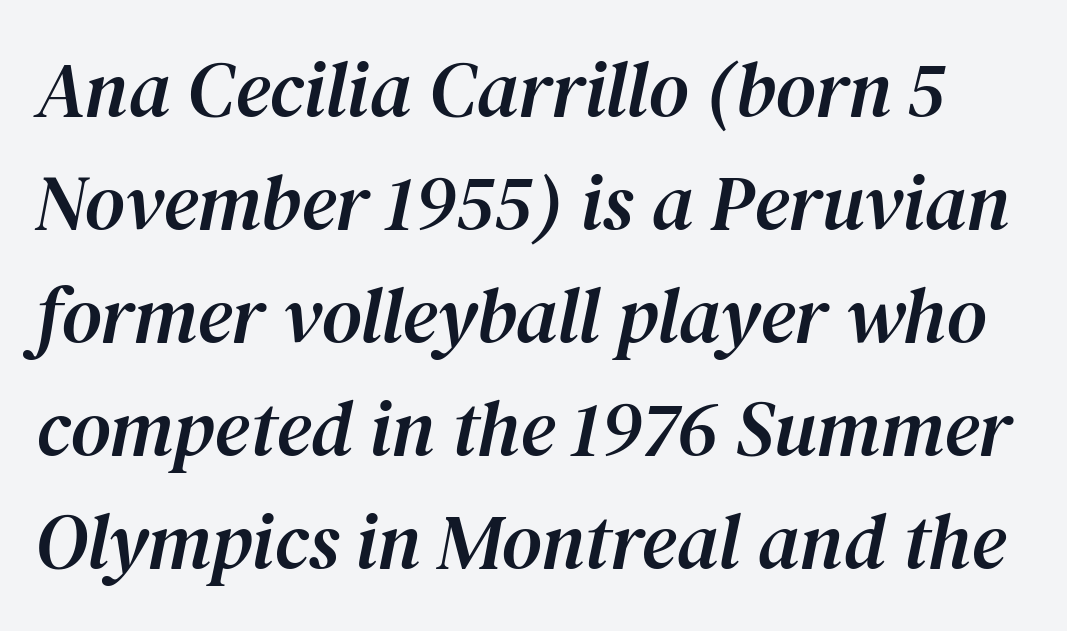
Q: Is the text italic (slanted)? A: Yes, it leans right by about 12 degrees.
Q: Is the typeface a serif or a sans-serif typeface? A: Serif.
Q: Is the text underlined? A: No.
Q: Is the spacing between letters normal or unusually wide? A: Normal.
Q: Is the spacing between lines tight, normal or loose? A: Normal.
Q: Width (condensed, normal, or wide)? A: Normal.
Q: Stroke contrast? A: Medium.
Q: x-height? A: Medium.
Q: Monospaced? A: No.
